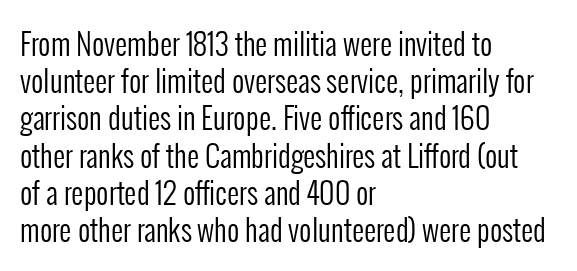
{"serif": "no", "italic": "no", "bold": "no", "weight": "regular", "width": "condensed", "stroke_contrast": "low", "x_height": "medium", "monospaced": "no", "underline": "no", "align": "left", "line_spacing_ratio": 1.24, "letter_spacing": "normal", "letter_spacing_em": 0.0, "glyph_px": 30}
